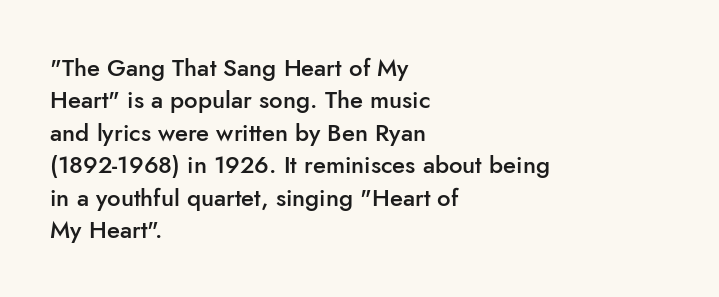
Q: Is the text bold? A: Semi-bold.
Q: Is the text italic (slanted)? A: No, it is upright.
Q: Is the text underlined? A: No.
Q: How is the paragraph aligned? A: Left-aligned.
Q: Is the spacing between letters normal or unusually wide? A: Normal.
Q: Is the spacing between lines tight, normal or loose? A: Normal.
